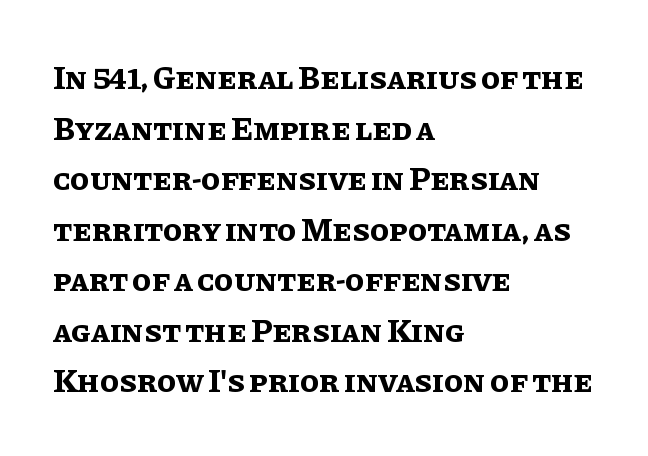
The image shows 32 px bold type, upright; set left-aligned, normal line spacing (1.58x), normal letter spacing, not underlined; low stroke contrast and a large x-height.
